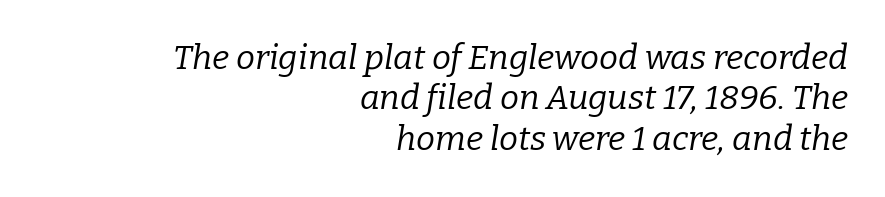
The image shows 34 px regular-weight serif type, italic (leaning right); set right-aligned, line spacing 1.19x, normal letter spacing, not underlined; low stroke contrast and a medium x-height.
